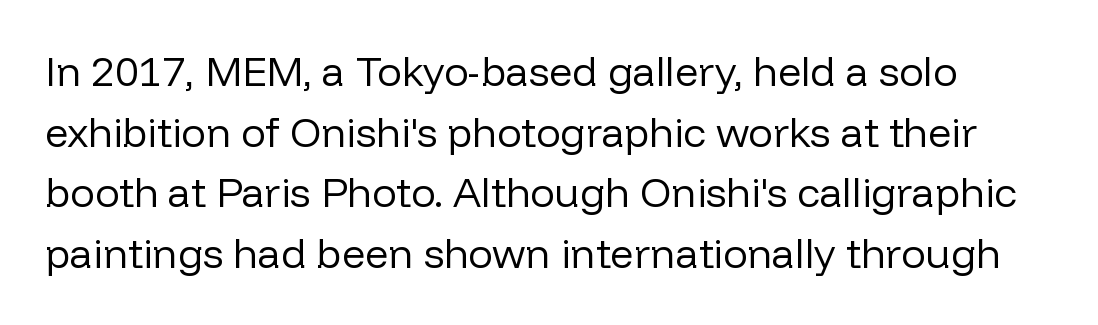
Inter-character spacing is left at the font's built-in metrics. Character widths vary here, with narrow letters taking less room than wide ones. The specimen reads as upright at a glance. The words here are not underlined. Serifs: no, the terminals of the letterforms are clean. Rows of type keep a routine distance in the vertical direction.
